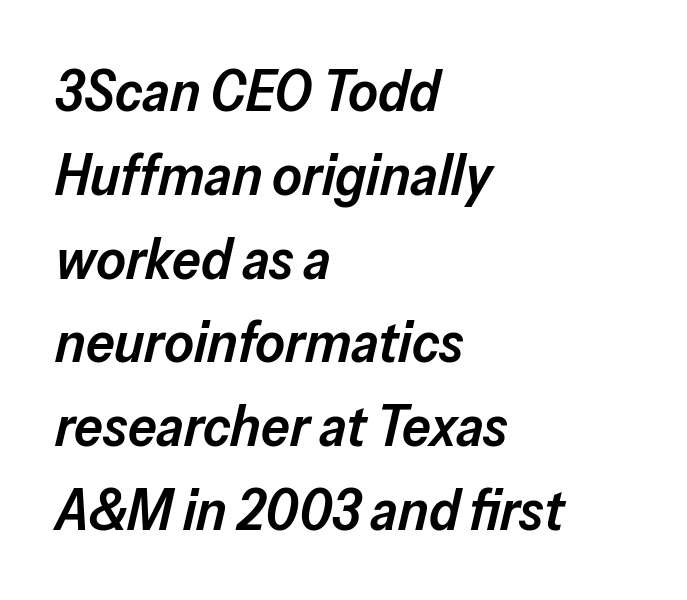
The image shows 57 px semibold type, italic (leaning right); set left-aligned, normal line spacing (1.47x), normal letter spacing, not underlined; low stroke contrast and a medium x-height.
